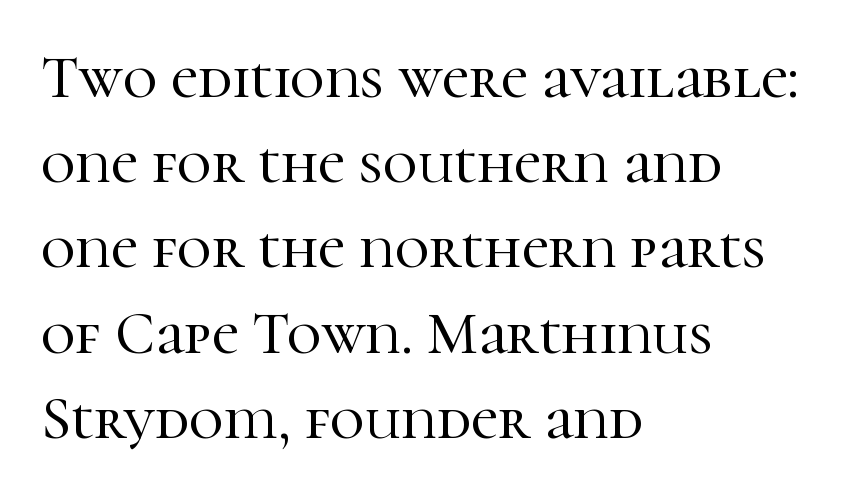
Notice how the stems are strictly vertical — no italics here. The rendering shows small feet on the letterforms — a serif design. Anything drawn beneath the words? Only blank space. Summary of vertical rhythm: regular, with standard interline spacing. Honestly, the letter spacing is just normal — you wouldn't notice it. Do the characters align in a grid? No, the font is proportional.
